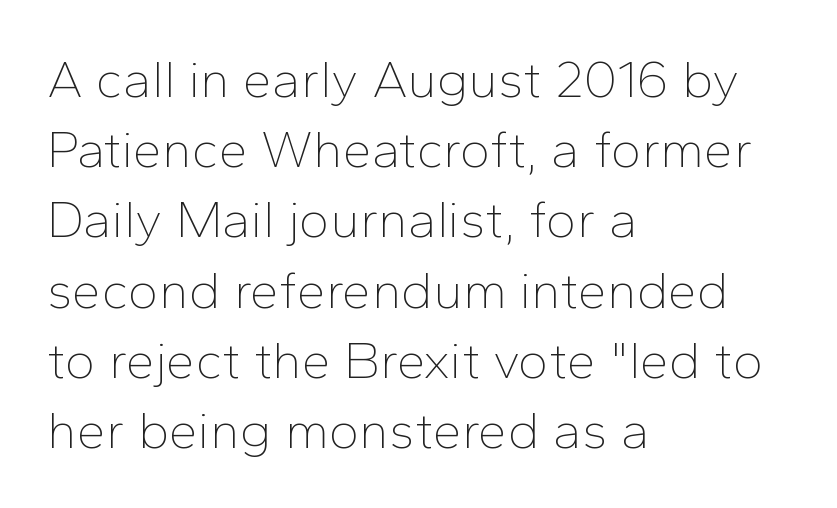
Inter-character spacing is left at the font's built-in metrics. Unlike a traditional serif, this face leaves its strokes unadorned. Vertical spacing — default. The typesetting does not lean heavy: it is not bold. Do the letters lean? They stand straight. Each line starts at the same left margin while the right side varies.
